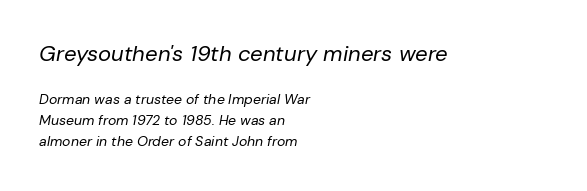
Q: Is the text bold? A: No.
Q: Is the text italic (slanted)? A: Yes, it leans right by about 10 degrees.
Q: Is the text underlined? A: No.
Q: How is the paragraph aligned? A: Left-aligned.
Q: Is the spacing between letters normal or unusually wide? A: Normal.
Q: Is the spacing between lines tight, normal or loose? A: Normal.
Q: Which block of text is set in a larger size, the first (top) or the second (bottom)? A: The first (top) one.
